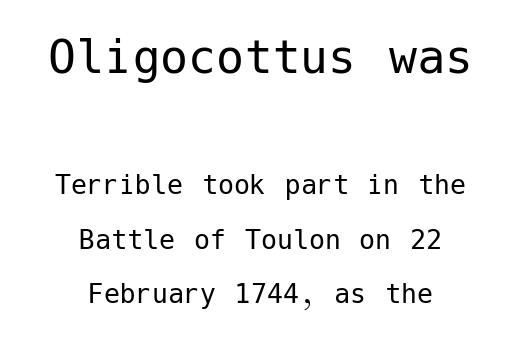
If you measured baseline to baseline, you'd find a middling distance. Letters rest on an invisible, unmarked baseline. Characters follow at the spacing the type designer built in. Summary of weight: not heavy and not bold. The designer gave the opening block more size than the closing block.
